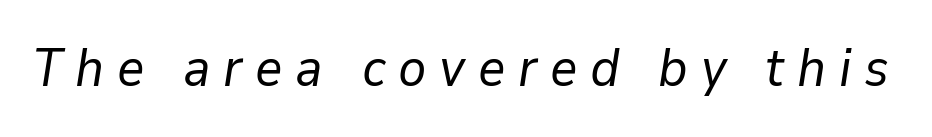
{"italic": "yes", "lean": "right", "slant_degrees": 9, "bold": "no", "weight": "regular", "width": "normal", "stroke_contrast": "low", "x_height": "medium", "monospaced": "no", "underline": "no", "letter_spacing": "wide", "letter_spacing_em": 0.24, "glyph_px": 53}
